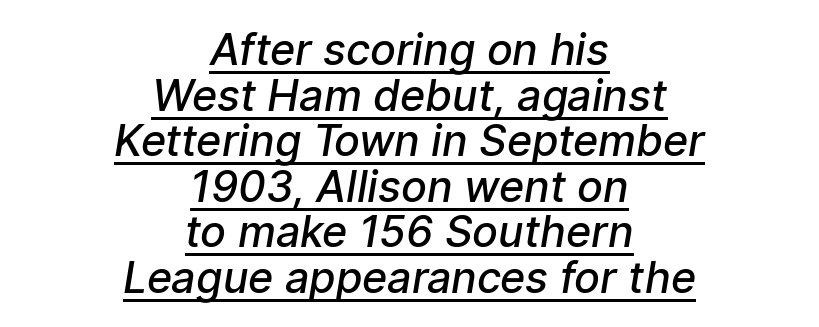
The image shows 43 px semibold sans-serif type; set centered, tight line spacing (1.06x), normal letter spacing, underlined; low stroke contrast and a medium x-height.
